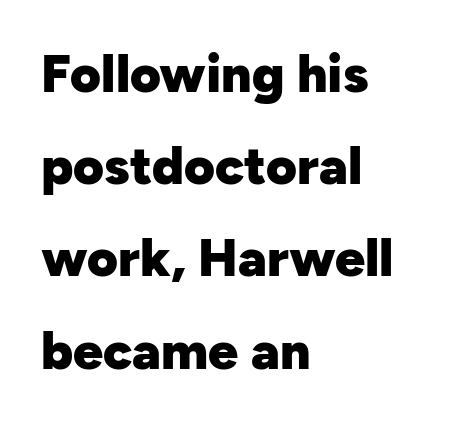
Q: Is the text bold? A: Yes.
Q: Is the text italic (slanted)? A: No, it is upright.
Q: Is the typeface a serif or a sans-serif typeface? A: Sans-serif.
Q: Is the text underlined? A: No.
Q: How is the paragraph aligned? A: Left-aligned.
Q: Is the spacing between letters normal or unusually wide? A: Normal.
Q: Width (condensed, normal, or wide)? A: Normal.
Q: Stroke contrast? A: Low.
Q: x-height? A: Medium.
Q: Monospaced? A: No.
